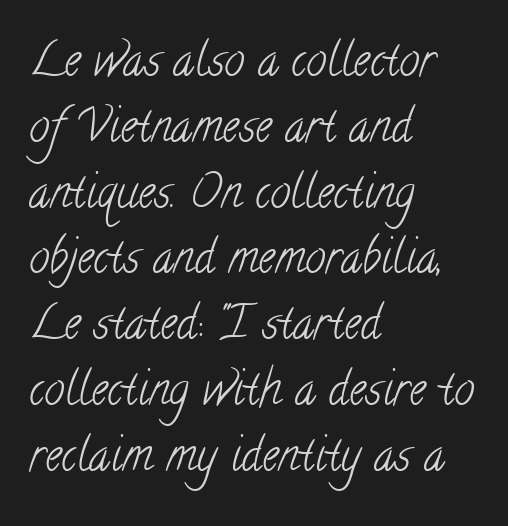
The image shows 46 px light, condensed serif type; set left-aligned, normal line spacing (1.43x), normal letter spacing, not underlined; low stroke contrast and a small x-height.
